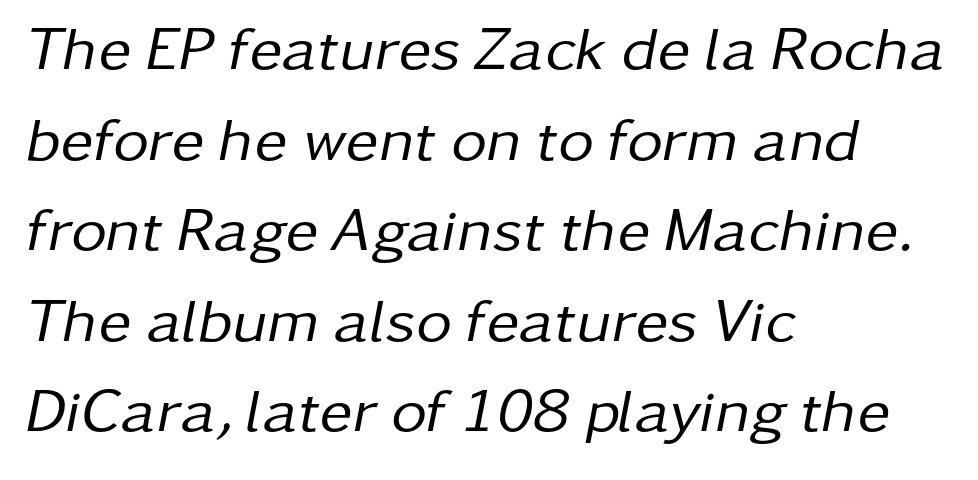
{"italic": "yes", "lean": "right", "slant_degrees": 11, "bold": "no", "weight": "regular", "width": "normal", "stroke_contrast": "low", "x_height": "medium", "monospaced": "no", "underline": "no", "align": "left", "line_spacing": "normal", "line_spacing_ratio": 1.46, "letter_spacing": "normal", "letter_spacing_em": 0.0, "glyph_px": 62}
